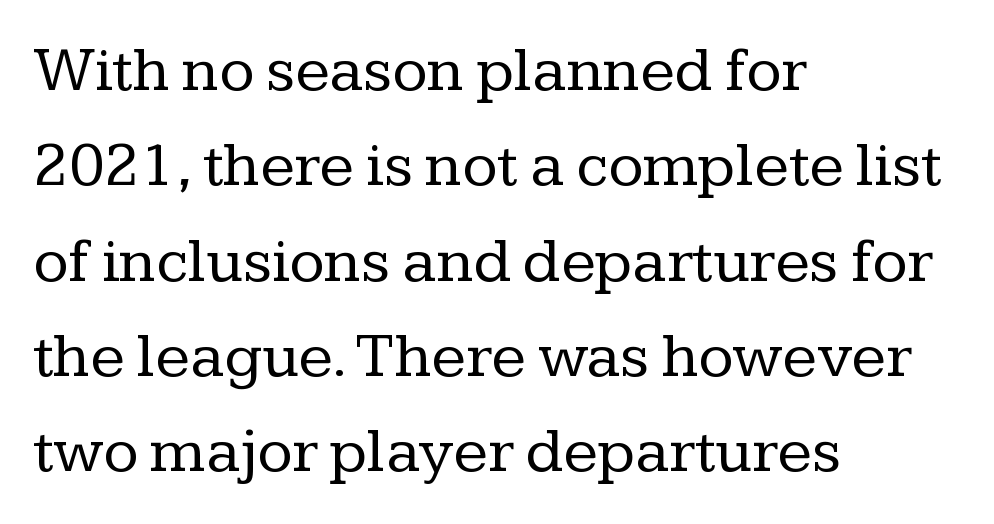
The image shows 64 px regular-weight serif type, upright; set left-aligned, normal line spacing (1.49x), normal letter spacing, not underlined; low stroke contrast and a medium x-height.
